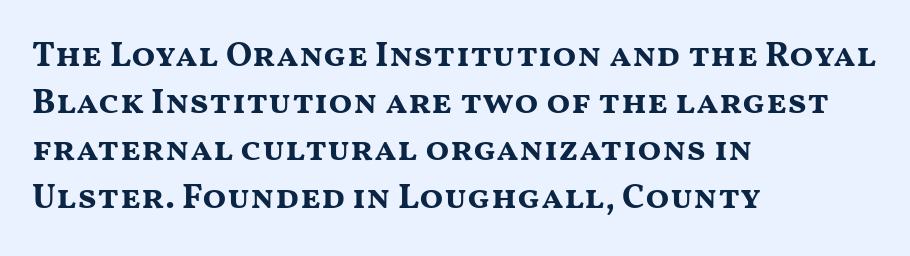
Compared with an ordinary text face, these strokes are far heavier — a full bold. Here the designer chose a conventional face with non-uniform glyph widths. If you drew a ruler down the left edge, every line would touch it. When letters stand straight like this, we call the style roman or upright. Leading: standard.
